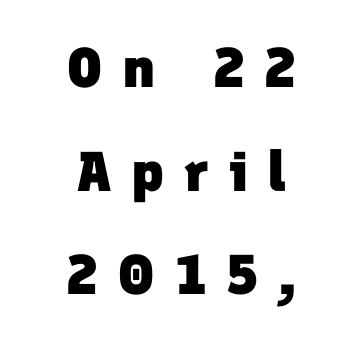
{"serif": "no", "bold": "yes", "weight": "heavy", "width": "normal", "stroke_contrast": "low", "x_height": "medium", "monospaced": "no", "underline": "no", "align": "center", "line_spacing_ratio": 1.85, "letter_spacing": "wide", "letter_spacing_em": 0.36, "glyph_px": 56}
